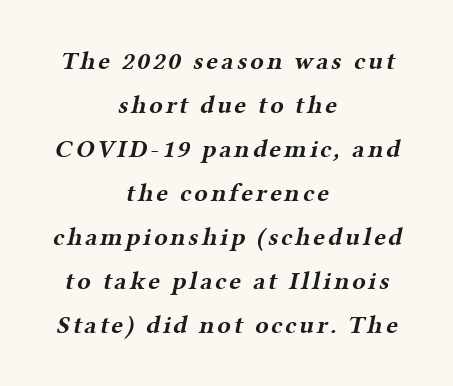
{"bold": "yes", "underline": "no", "align": "center", "line_spacing_ratio": 1.76, "glyph_px": 25}
